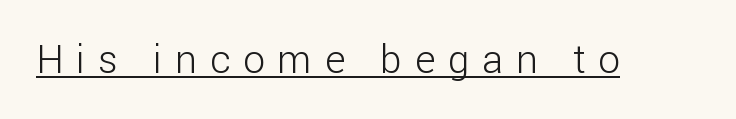
Q: Is the text bold? A: No.
Q: Is the text italic (slanted)? A: No, it is upright.
Q: Is the typeface a serif or a sans-serif typeface? A: Sans-serif.
Q: Is the text underlined? A: Yes.
Q: Is the spacing between letters normal or unusually wide? A: Unusually wide.
Q: Width (condensed, normal, or wide)? A: Normal.
Q: Stroke contrast? A: Low.
Q: x-height? A: Medium.
Q: Monospaced? A: No.
